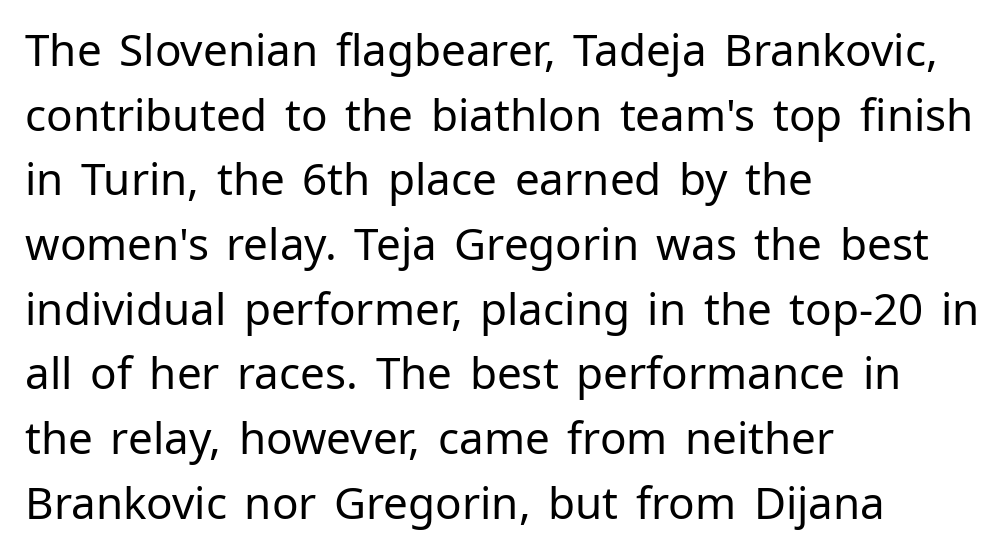
Look at the bottom of the vertical strokes: they stop flat, with no serifs. Layout note: lines flush left. Plain, unruled lines of type. The passage shown stacks its lines at a standard gap. This rendering leaves character spacing at its baseline value. This sample has the flowing, uneven cadence of proportional lettering.
